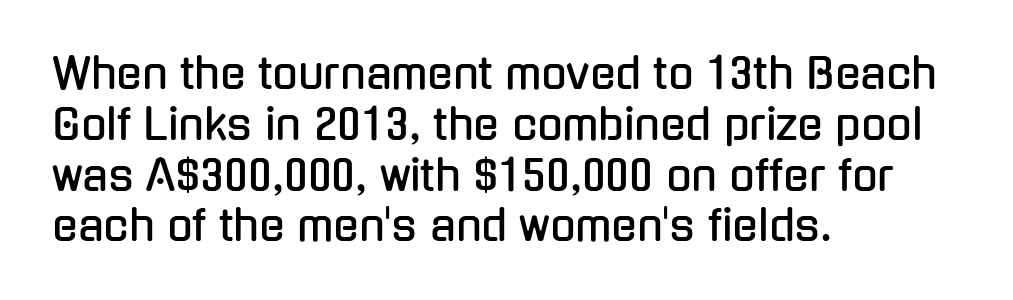
Q: Is the text italic (slanted)? A: No, it is upright.
Q: Is the typeface a serif or a sans-serif typeface? A: Sans-serif.
Q: Is the text underlined? A: No.
Q: How is the paragraph aligned? A: Left-aligned.
Q: Is the spacing between letters normal or unusually wide? A: Normal.
Q: Width (condensed, normal, or wide)? A: Condensed.
Q: Stroke contrast? A: Low.
Q: x-height? A: Medium.
Q: Monospaced? A: No.
